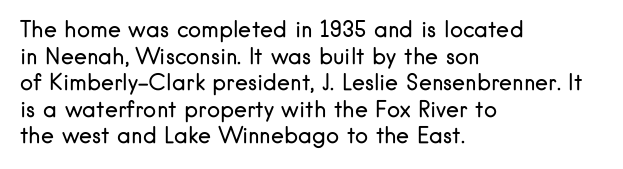
The face used here is rendered with its standard letterfit. The rag falls on the right side of this text block. The typeface has the unassuming heft of standard copy or less. Italic: no, the glyphs are upright roman.
